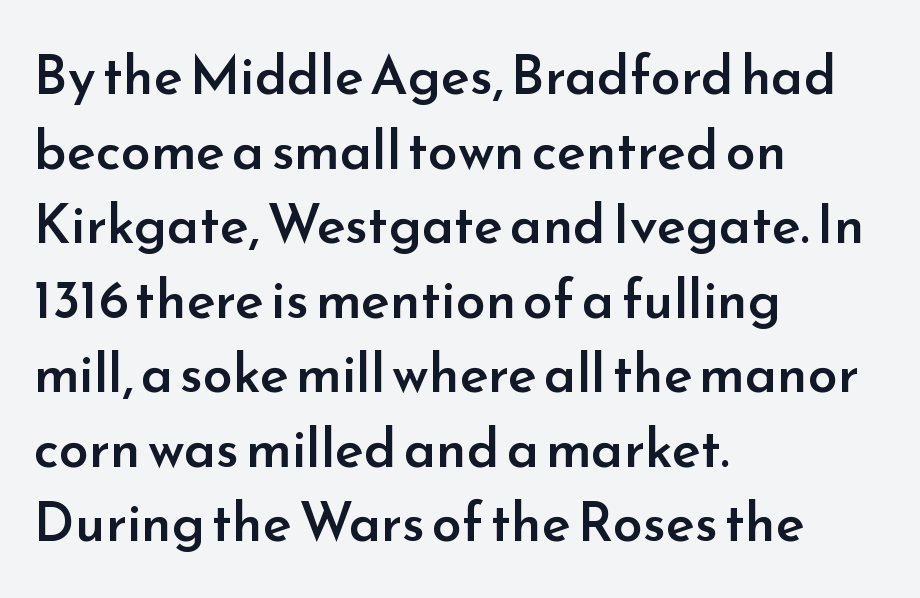
Does the weight exceed regular? Yes, but only to semibold. You could not count columns in this text — the font is proportionally spaced. The letters sit at their default tracking, neither squeezed nor spread. This rendering employs a face without finishing strokes, i.e., a sans-serif. This sample keeps an unexceptional amount of space between lines.
